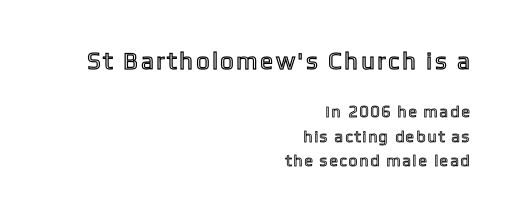
Bigger letters appear in the top chunk; the bottom chunk is reduced. The font's upright variant was chosen for this text. Quick note: interline space is typical. These lines are set flush right with a ragged left edge. Type without underlining.
